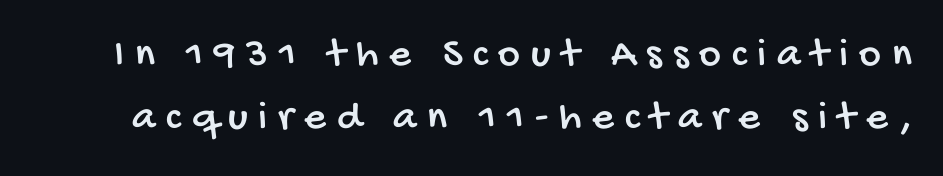
Q: Is the typeface a serif or a sans-serif typeface? A: Sans-serif.
Q: Is the text underlined? A: No.
Q: Is the spacing between letters normal or unusually wide? A: Unusually wide.
Q: Is the spacing between lines tight, normal or loose? A: Normal.
Q: Width (condensed, normal, or wide)? A: Condensed.
Q: Stroke contrast? A: Low.
Q: x-height? A: Large.
Q: Monospaced? A: No.
